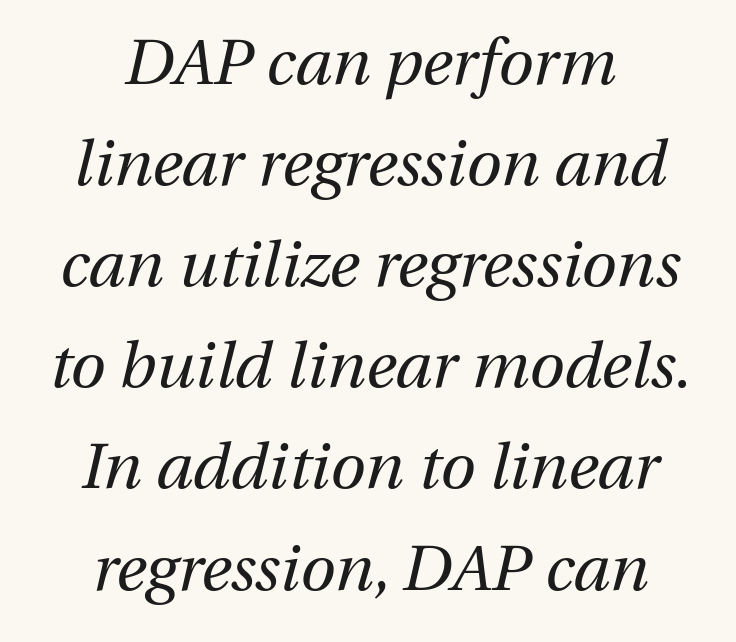
Lines of text with bare space underneath. A typesetter would call this proportional, since set widths differ per character. Line starts and ends both wander, symmetrically. Quick note: italic. This sample keeps an unexceptional amount of space between lines.
